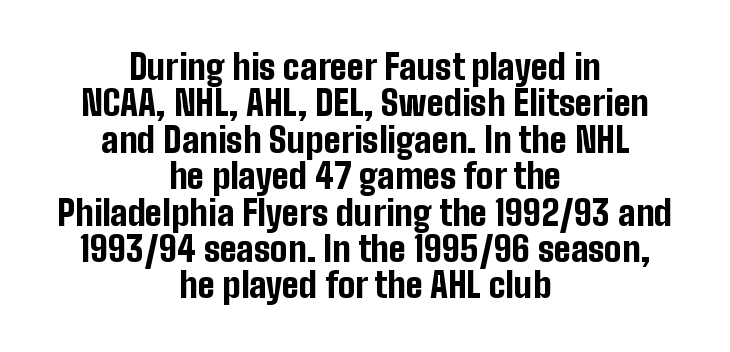
The strip under each line holds only bare page. Italic: no, the glyphs are upright roman. Caption: bold face, heavy strokes. The lines are quadded center. Vertical spacing — tight. Do the characters align in a grid? No, the font is proportional.
